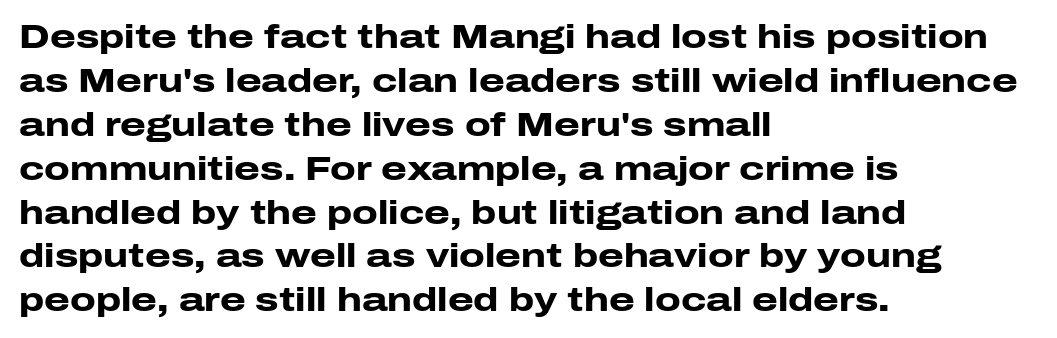
Reading down the block, your eye returns to a fixed left position each line. In terms of leading, this rendering sits right in the middle. Each letter's strokes conclude bluntly, with no projecting serifs. Each letter keeps its own natural width here, so spacing adapts to shape.
